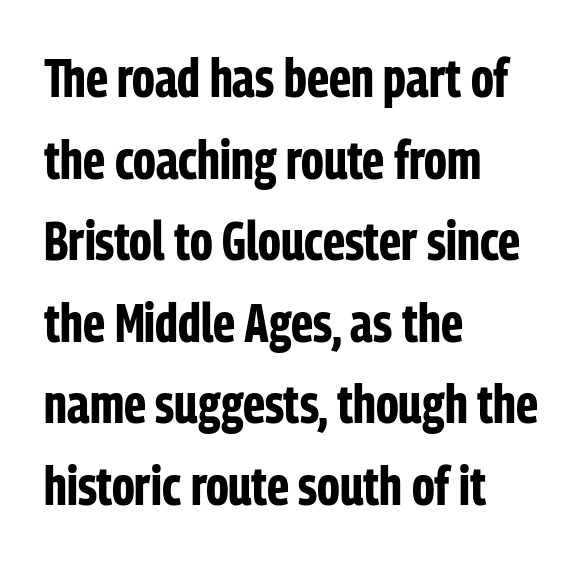
{"serif": "no", "italic": "no", "bold": "yes", "weight": "bold", "width": "condensed", "stroke_contrast": "low", "x_height": "medium", "monospaced": "no", "underline": "no", "align": "left", "line_spacing": "normal", "line_spacing_ratio": 1.51, "letter_spacing": "normal", "letter_spacing_em": 0.0, "glyph_px": 54}
